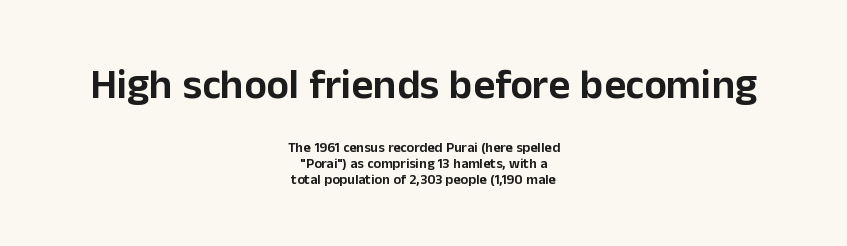
{"serif": "no", "italic": "no", "width": "normal", "stroke_contrast": "low", "x_height": "medium", "monospaced": "no", "underline": "no", "align": "center", "line_spacing": "tight", "line_spacing_ratio": 1.15, "letter_spacing": "normal", "letter_spacing_em": 0.0, "larger_block": "first", "size_ratio": 3.0, "glyph_px": 42}
